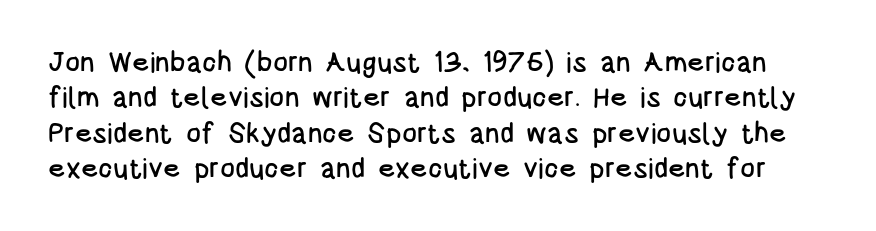
{"serif": "no", "italic": "no", "width": "condensed", "stroke_contrast": "low", "x_height": "large", "monospaced": "no", "underline": "no", "line_spacing": "normal", "line_spacing_ratio": 1.26, "letter_spacing": "normal", "letter_spacing_em": 0.0, "glyph_px": 28}
